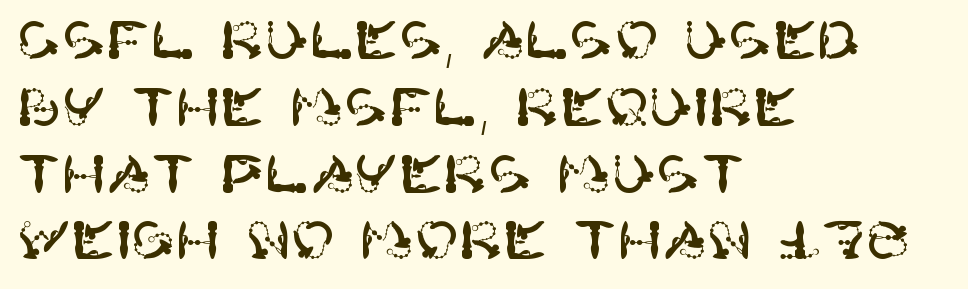
Is there any slant? The stems are plumb. The string is rendered with underlining switched off. Leftover space on each line is placed entirely after the last word. Type style note: lacks serifs.
